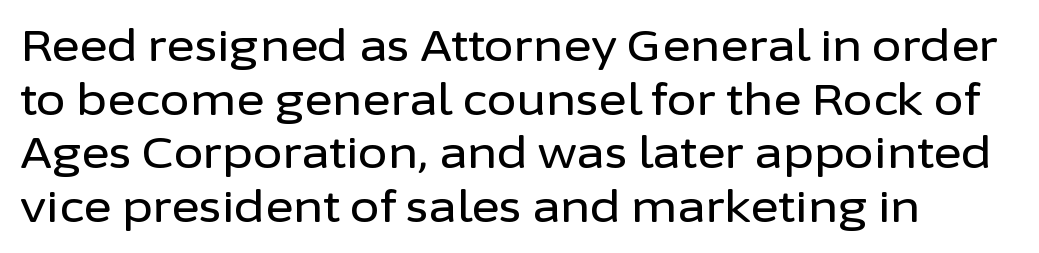
Nothing sits at the stroke ends, so this counts as sans-serif. In terms of posture, this sample is upright. A typesetter would call this proportional, since set widths differ per character. The tracking reads as untouched default to a designer's eye. The rows are spaced the way most documents space them.
